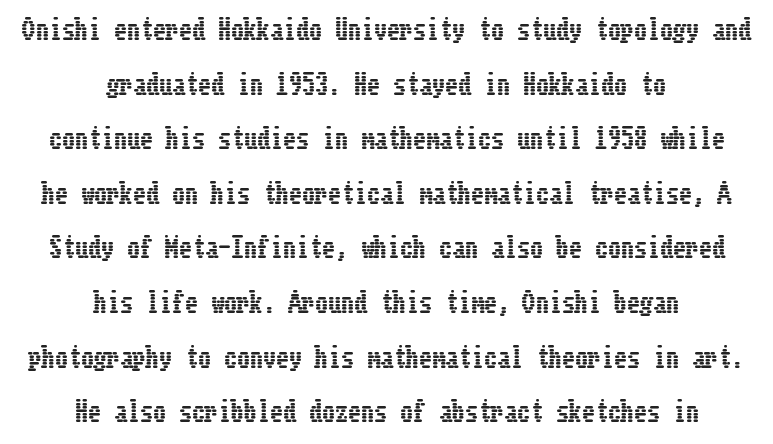
The glyphs are unaccompanied by any horizontal stroke below them. Line starts and ends both wander, symmetrically. Style check: upright. Compared with typical body copy, the letter spacing here is the same. The designer dialed line spacing up above the default.
